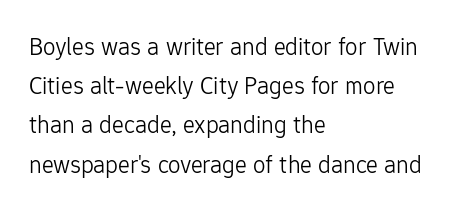
The image shows 25 px text type, upright; set left-aligned, normal line spacing (1.57x), normal letter spacing, not underlined.
